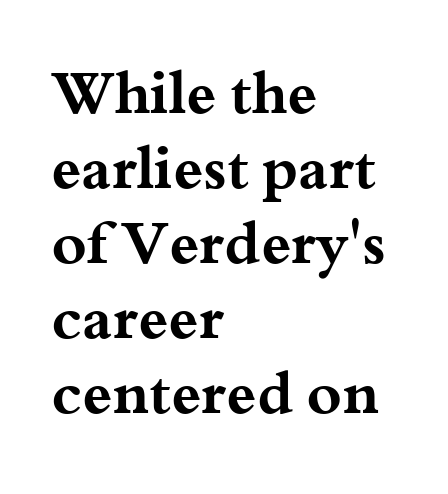
The image shows 60 px bold, wide serif type, upright; set left-aligned, normal line spacing (1.25x), normal letter spacing, not underlined; medium stroke contrast and a small x-height.
